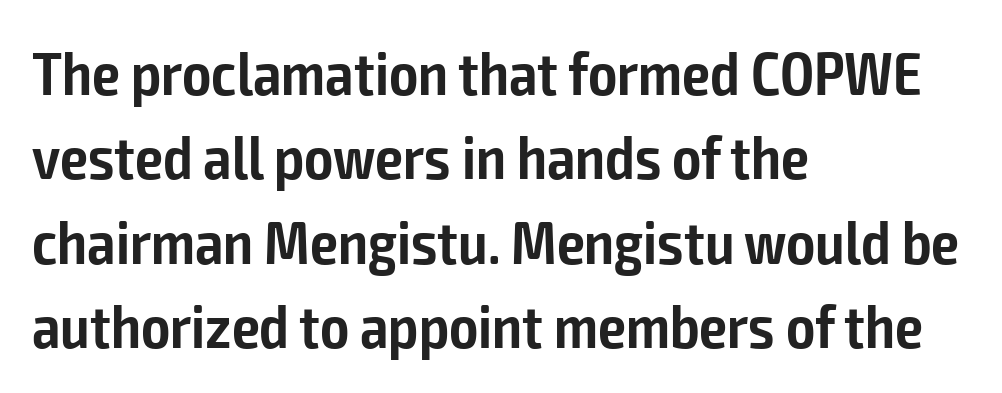
The image shows 62 px semibold, condensed sans-serif type, upright; set left-aligned, normal line spacing (1.36x), normal letter spacing, not underlined; low stroke contrast and a medium x-height.
